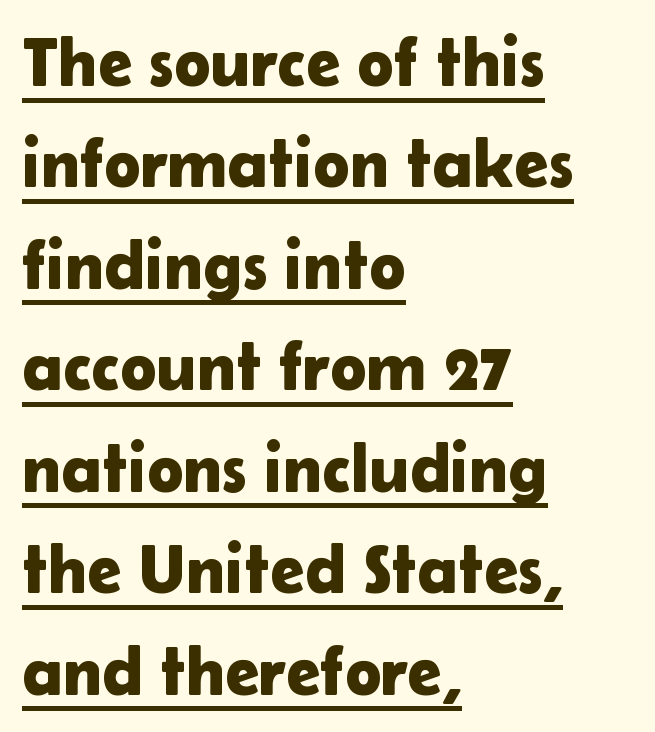
A typesetter would call this leading conventional body-copy spacing. Caption: standard tracking, unaltered. A typesetter would mark this as roman, not italic. I'd call this a sans setting — the letters go barefoot.
